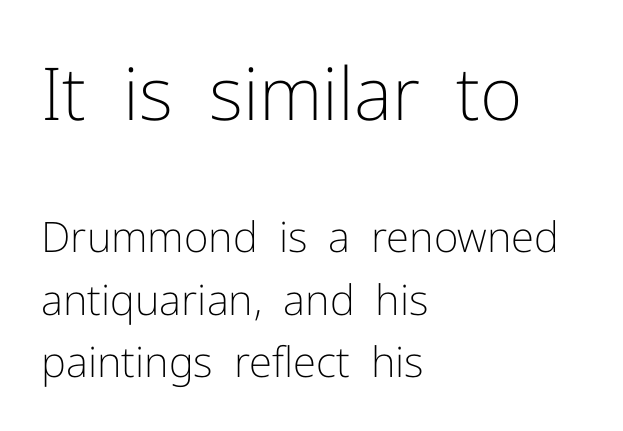
Layout note: lines flush left. Inter-character spacing is left at the font's built-in metrics. The typeface chosen for these lines omits serifs. In terms of posture, this sample is upright.
